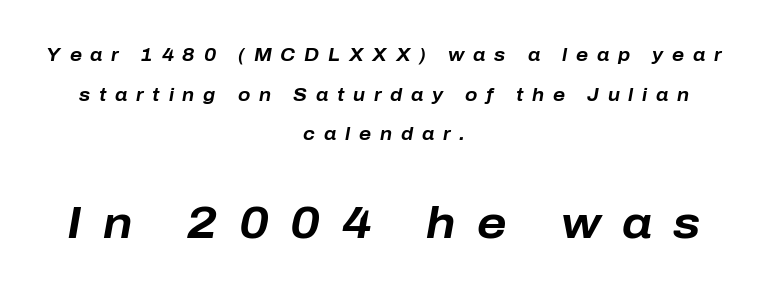
Q: Is the text bold? A: Yes.
Q: Is the text italic (slanted)? A: Yes, it leans right by about 10 degrees.
Q: Is the text underlined? A: No.
Q: How is the paragraph aligned? A: Centered.
Q: Is the spacing between letters normal or unusually wide? A: Unusually wide.
Q: Is the spacing between lines tight, normal or loose? A: Loose.
Q: Which block of text is set in a larger size, the first (top) or the second (bottom)? A: The second (bottom) one.
Q: Width (condensed, normal, or wide)? A: Normal.
Q: Stroke contrast? A: Low.
Q: x-height? A: Medium.
Q: Monospaced? A: No.
